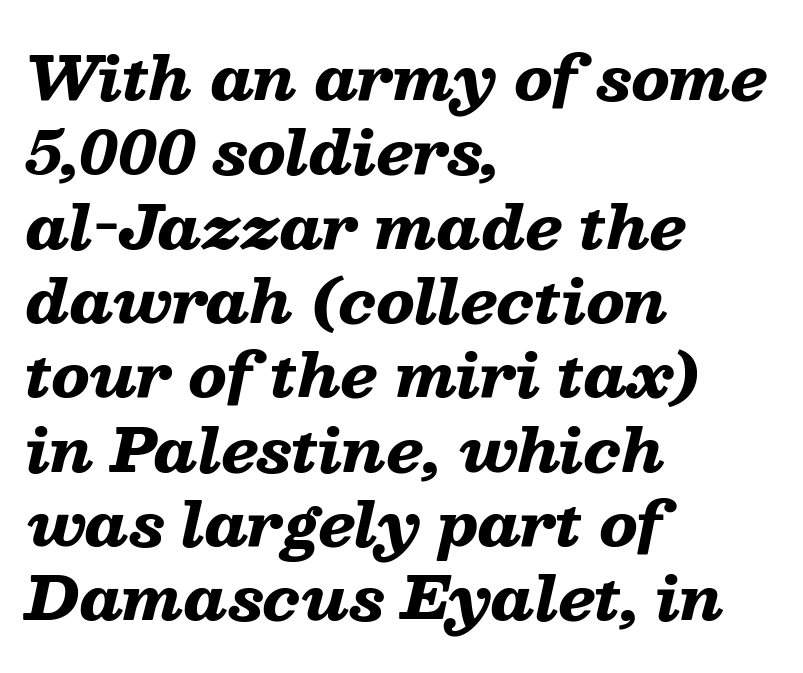
{"italic": "yes", "lean": "right", "slant_degrees": 13, "bold": "yes", "weight": "heavy", "width": "wide", "stroke_contrast": "low", "x_height": "medium", "monospaced": "no", "underline": "no", "align": "left", "line_spacing": "normal", "line_spacing_ratio": 1.26, "letter_spacing": "normal", "letter_spacing_em": 0.0, "glyph_px": 59}
